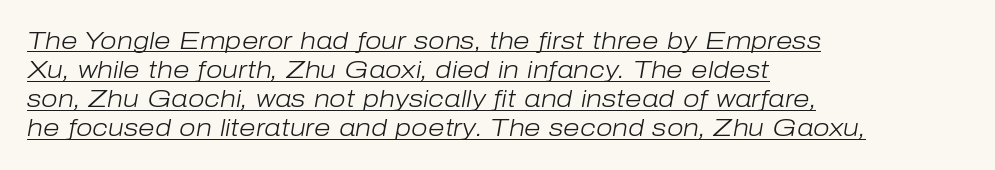
Q: Is the text bold? A: No.
Q: Is the text italic (slanted)? A: Yes, it leans right by about 10 degrees.
Q: Is the text underlined? A: Yes.
Q: How is the paragraph aligned? A: Left-aligned.
Q: Is the spacing between letters normal or unusually wide? A: Normal.
